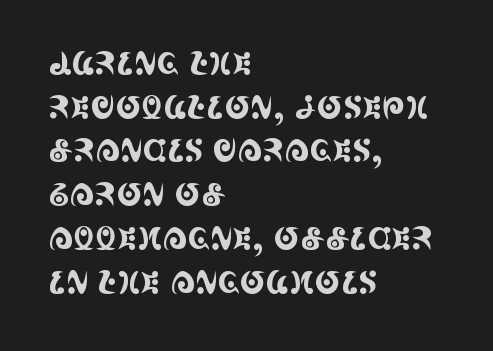
{"serif": "yes", "italic": "no", "width": "condensed", "x_height": "large", "monospaced": "no", "underline": "no", "align": "left", "line_spacing": "normal", "line_spacing_ratio": 1.41, "letter_spacing": "normal", "letter_spacing_em": 0.0, "glyph_px": 31}
